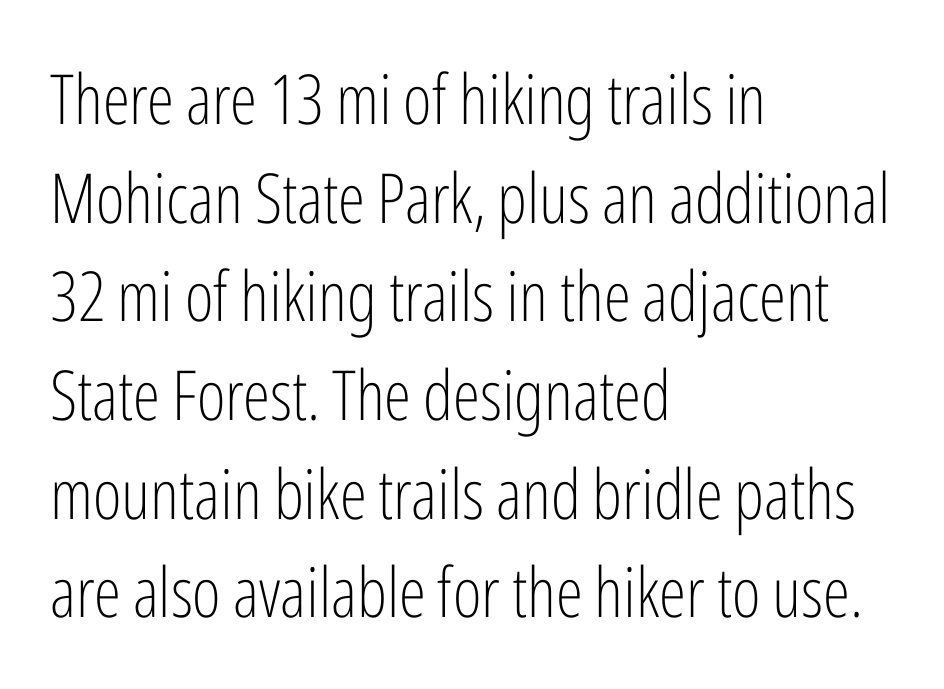
{"serif": "no", "italic": "no", "bold": "no", "weight": "light", "width": "condensed", "stroke_contrast": "low", "x_height": "medium", "monospaced": "no", "underline": "no", "align": "left", "line_spacing": "normal", "line_spacing_ratio": 1.43, "letter_spacing": "normal", "letter_spacing_em": 0.0, "glyph_px": 69}
